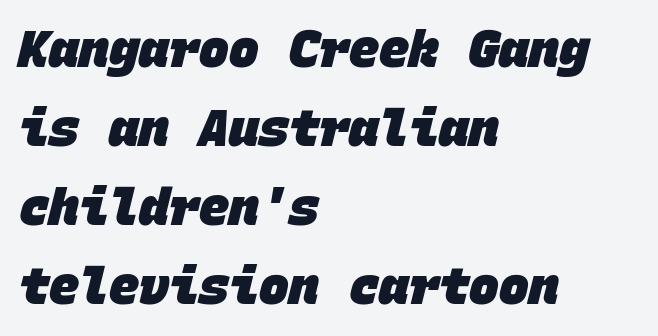
The image shows 50 px heavy sans-serif type, monospaced; set left-aligned, normal line spacing (1.58x), normal letter spacing, not underlined; low stroke contrast and a large x-height.
